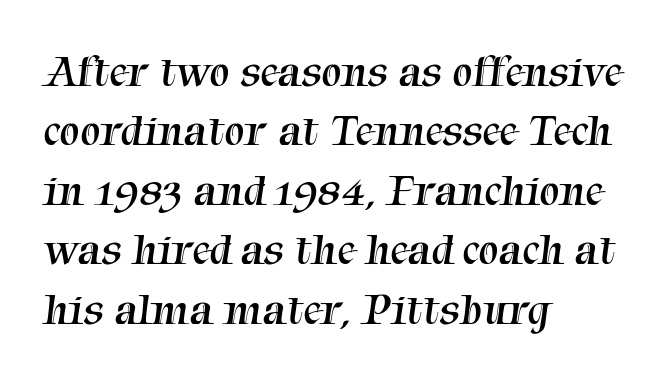
The strokes carry an ordinary text weight at most. Does the type have serifs? Yes, each stem ends in a small foot. Each new line begins a customary step beneath the previous one. Looks like regular typesetting: each glyph gets only the width it needs. The zone under the glyphs is completely vacant.
